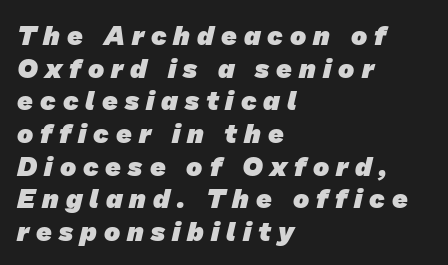
Inter-character spacing is expanded well beyond the font's built-in metrics. The glyphs are unaccompanied by any horizontal stroke below them. The face used here has the dense, thick strokes of a bold. These lines are set flush left with a ragged right edge.
